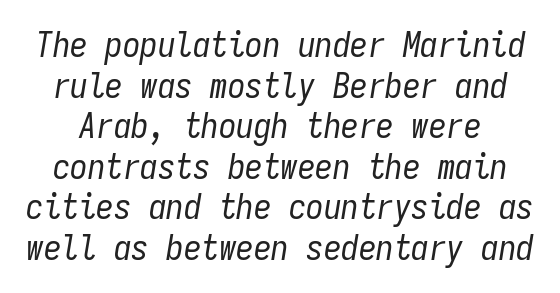
{"italic": "yes", "lean": "right", "slant_degrees": 9, "bold": "no", "weight": "regular", "width": "condensed", "stroke_contrast": "low", "x_height": "medium", "monospaced": "yes", "underline": "no", "line_spacing_ratio": 1.16, "letter_spacing": "normal", "letter_spacing_em": 0.0, "glyph_px": 35}
